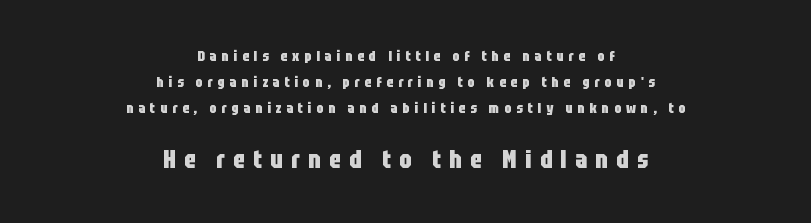
Q: Is the text bold? A: Yes.
Q: Is the text italic (slanted)? A: No, it is upright.
Q: Is the text underlined? A: No.
Q: How is the paragraph aligned? A: Centered.
Q: Is the spacing between letters normal or unusually wide? A: Unusually wide.
Q: Which block of text is set in a larger size, the first (top) or the second (bottom)? A: The second (bottom) one.
